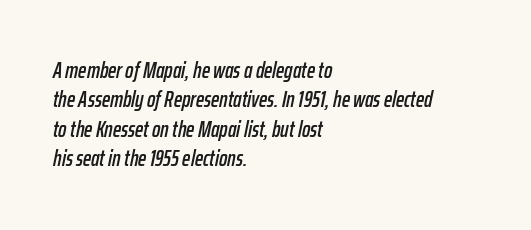
The setting favours the left margin, as ordinary paragraphs usually do. What's the leading like? Ordinary, nothing unusual. Between one letter and the next there's only the usual sliver of space. It's the slanting kind of type. A bare baseline throughout the passage.
